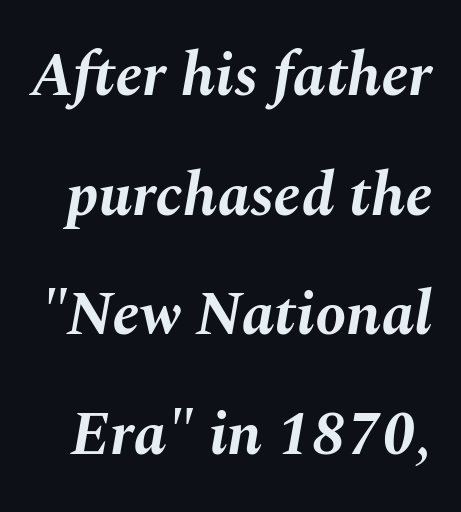
The image shows 62 px bold type, italic (leaning right); set loose line spacing (1.93x), normal letter spacing, not underlined; medium stroke contrast and a medium x-height.
